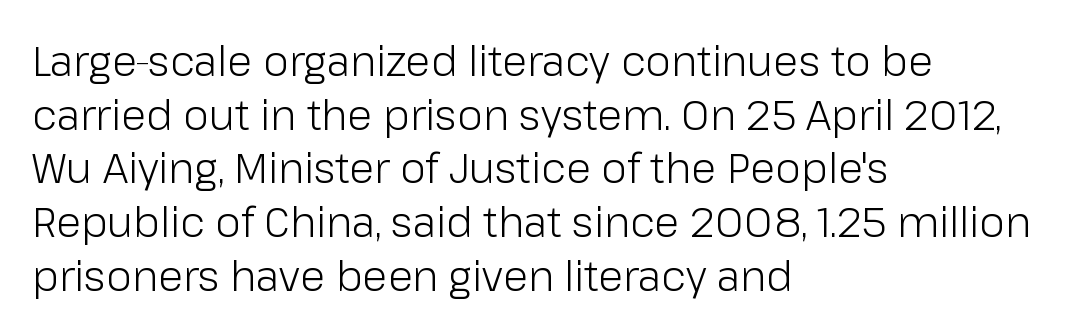
{"serif": "no", "italic": "no", "bold": "no", "weight": "light", "width": "normal", "stroke_contrast": "low", "x_height": "medium", "monospaced": "no", "underline": "no", "align": "left", "line_spacing": "normal", "line_spacing_ratio": 1.31, "letter_spacing": "normal", "letter_spacing_em": 0.0, "glyph_px": 41}
